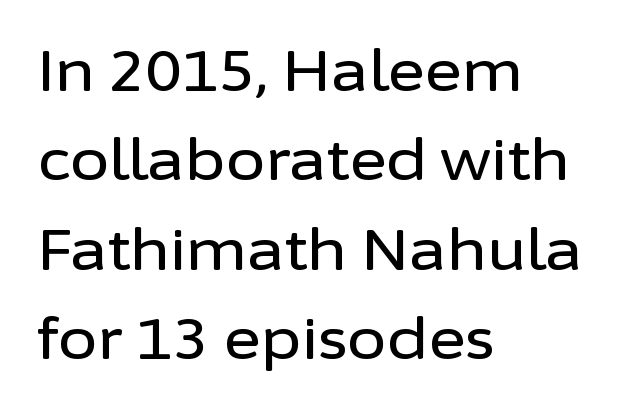
Q: Is the text italic (slanted)? A: No, it is upright.
Q: Is the typeface a serif or a sans-serif typeface? A: Sans-serif.
Q: Is the text underlined? A: No.
Q: How is the paragraph aligned? A: Left-aligned.
Q: Is the spacing between letters normal or unusually wide? A: Normal.
Q: Is the spacing between lines tight, normal or loose? A: Normal.
Q: Width (condensed, normal, or wide)? A: Normal.
Q: Stroke contrast? A: Low.
Q: x-height? A: Medium.
Q: Monospaced? A: No.
